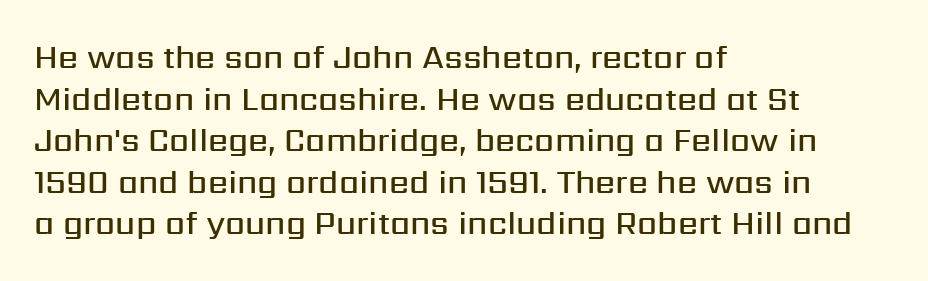
Alignment: flush left. Is the letter spacing exaggerated? No — it looks like the ordinary default. The vertical gap from one line to the next is medium. Looks like regular typesetting: each glyph gets only the width it needs. I'd describe the lettering as semibold — firm but not a full bold.
